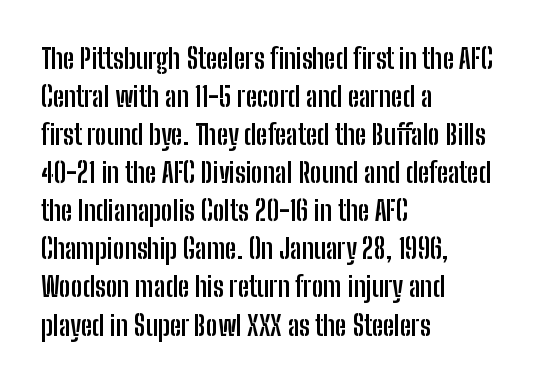
The image shows 28 px semibold, condensed sans-serif type, upright; set left-aligned, normal line spacing (1.36x), normal letter spacing, not underlined; low stroke contrast and a medium x-height.
